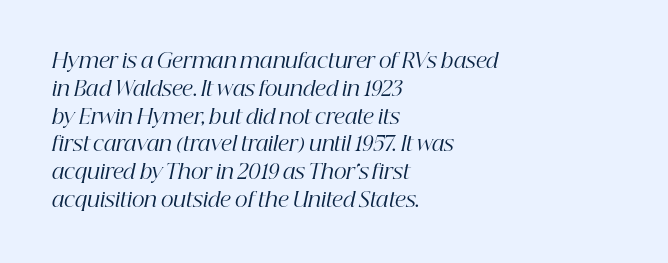
{"italic": "yes", "lean": "right", "slant_degrees": 12, "bold": "no", "underline": "no", "align": "left", "line_spacing": "normal", "line_spacing_ratio": 1.39, "letter_spacing": "normal", "letter_spacing_em": 0.0, "glyph_px": 20}
